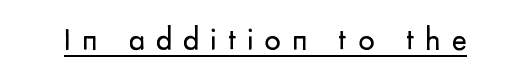
Q: Is the text bold? A: No.
Q: Is the text italic (slanted)? A: No, it is upright.
Q: Is the typeface a serif or a sans-serif typeface? A: Sans-serif.
Q: Is the text underlined? A: Yes.
Q: Is the spacing between letters normal or unusually wide? A: Unusually wide.
Q: Width (condensed, normal, or wide)? A: Normal.
Q: Stroke contrast? A: Low.
Q: x-height? A: Small.
Q: Monospaced? A: No.
